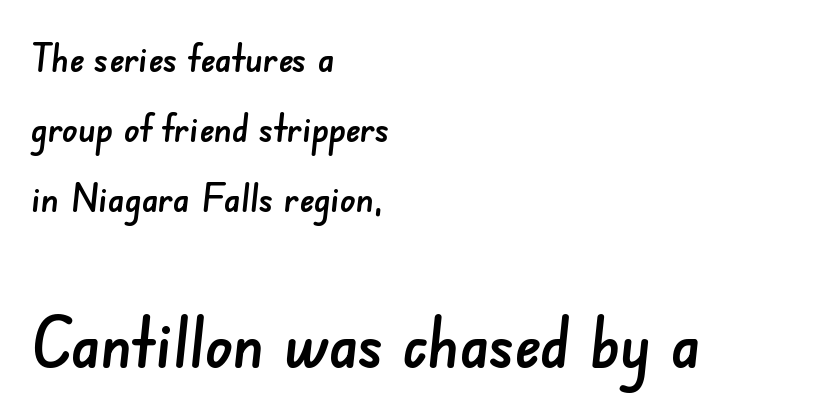
The image shows 69 px sans-serif type; set left-aligned, line spacing 1.79x, normal letter spacing, not underlined; the second (bottom) block is 1.77x larger; low stroke contrast and a small x-height.
